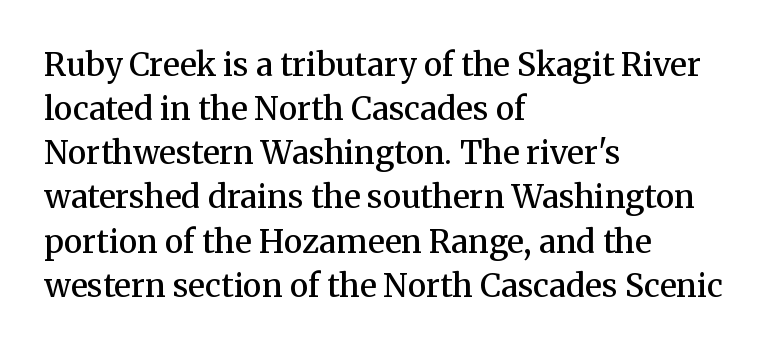
{"serif": "yes", "italic": "no", "bold": "semi", "weight": "semibold", "width": "normal", "stroke_contrast": "medium", "x_height": "medium", "monospaced": "no", "underline": "no", "align": "left", "line_spacing": "normal", "line_spacing_ratio": 1.38, "letter_spacing": "normal", "letter_spacing_em": 0.0, "glyph_px": 32}
